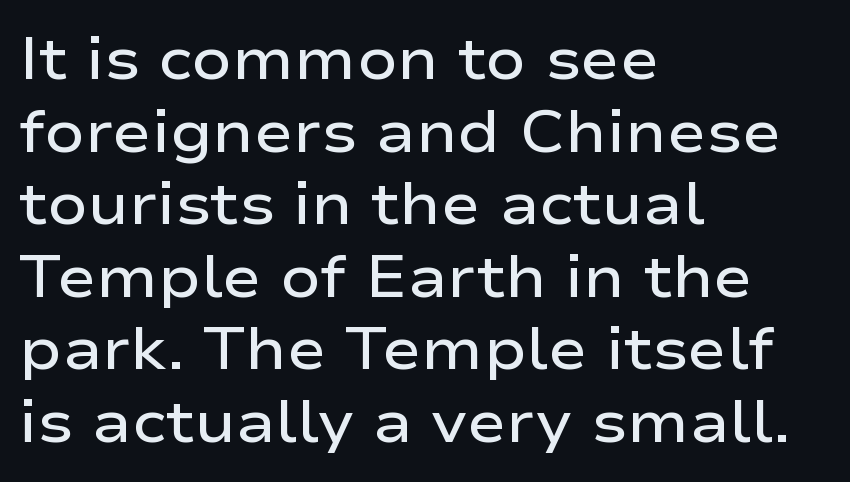
{"serif": "no", "italic": "no", "bold": "semi", "weight": "semibold", "width": "wide", "stroke_contrast": "low", "x_height": "medium", "monospaced": "no", "underline": "no", "align": "left", "line_spacing_ratio": 1.23, "letter_spacing": "normal", "letter_spacing_em": 0.0, "glyph_px": 59}
